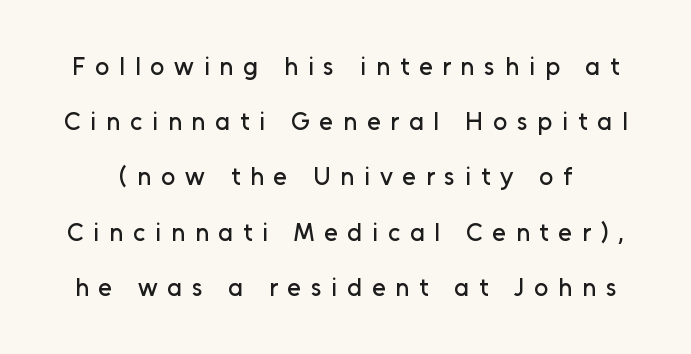
When letters stand straight like this, we call the style roman or upright. Tracking here is generous; glyphs stand well apart from one another. Leading is clearly above the norm, producing a sparse column. No word sits above an underline.
